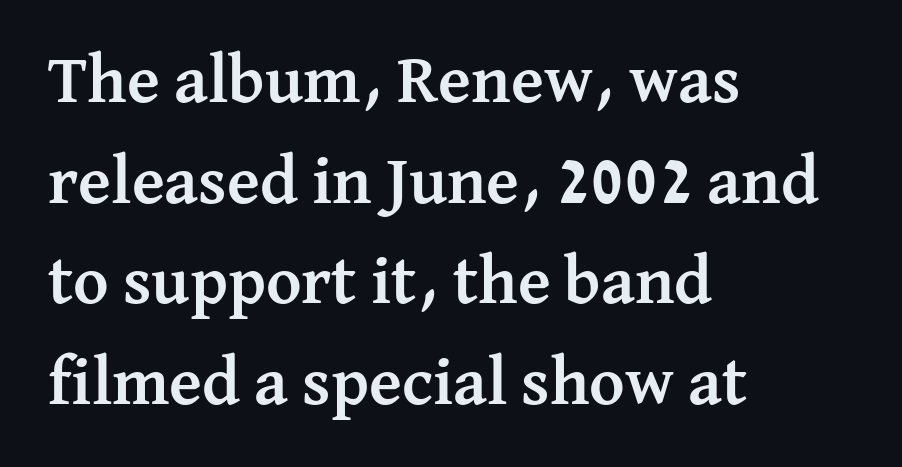
This is the regular roman posture of the typeface. The strokes are fattened all the way to bold. You could not count columns in this text — the font is proportionally spaced. The face used here is seriffed, in the tradition of book romans.
